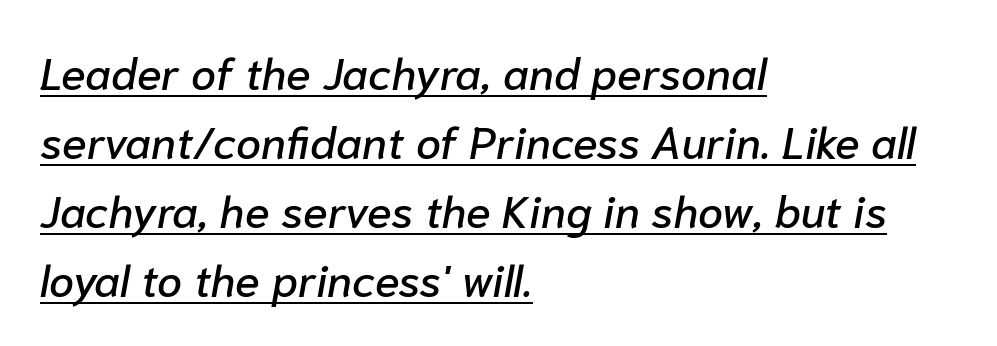
The image shows 45 px text type, italic (leaning right); set left-aligned, normal line spacing (1.53x), normal letter spacing, underlined; low stroke contrast and a medium x-height.
